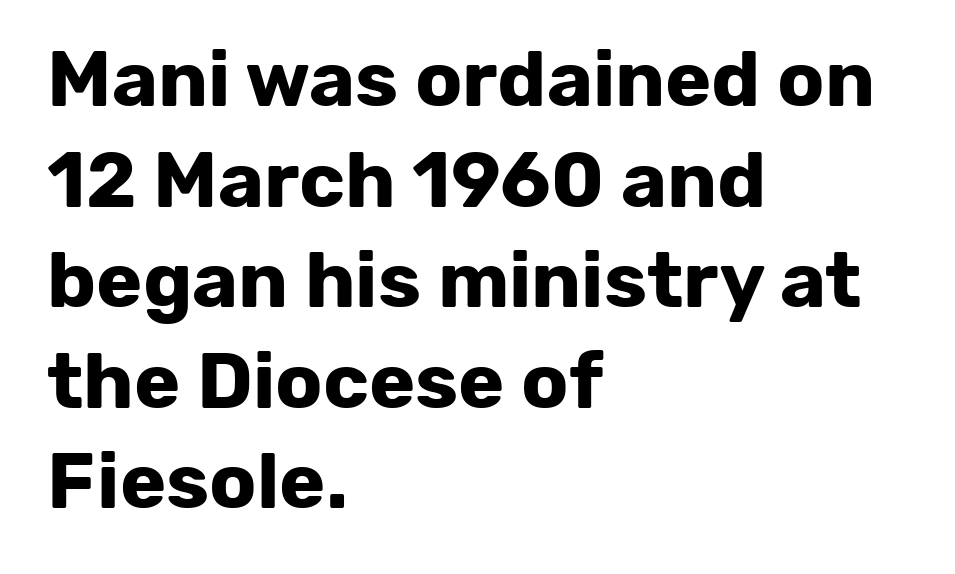
The image shows 78 px bold sans-serif type, upright; set left-aligned, normal line spacing (1.29x), normal letter spacing, not underlined; low stroke contrast and a medium x-height.
